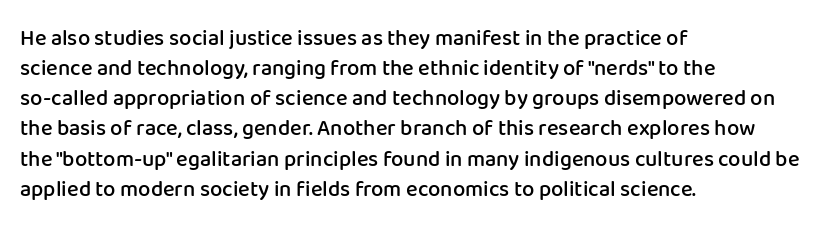
The rows are spaced the way most documents space them. Default kerning and tracking; the words read as compact shapes. Reading down the block, your eye returns to a fixed left position each line. The lettering stays uniformly vertical, giving the passage a roman look. Set as a demibold, roughly 600 on the weight scale.
